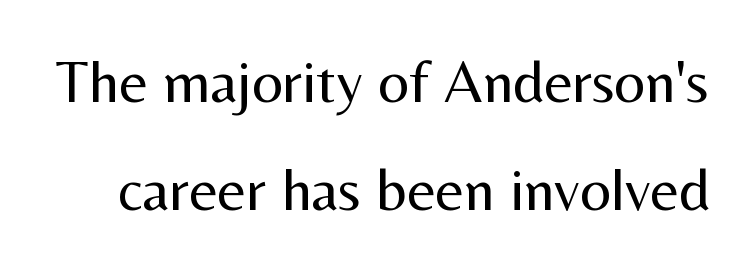
Q: Is the text bold? A: No.
Q: Is the text italic (slanted)? A: No, it is upright.
Q: Is the typeface a serif or a sans-serif typeface? A: Sans-serif.
Q: Is the text underlined? A: No.
Q: Is the spacing between letters normal or unusually wide? A: Normal.
Q: Width (condensed, normal, or wide)? A: Normal.
Q: Stroke contrast? A: Medium.
Q: x-height? A: Medium.
Q: Monospaced? A: No.
